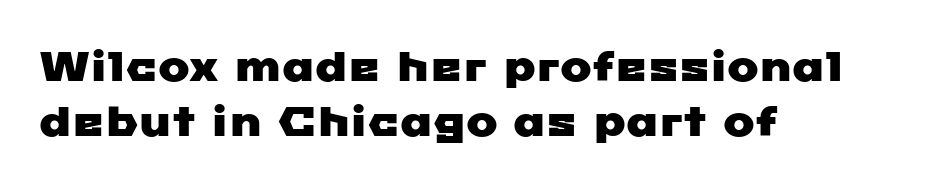
{"serif": "no", "width": "wide", "stroke_contrast": "low", "x_height": "medium", "monospaced": "no", "underline": "no", "align": "left", "line_spacing": "normal", "line_spacing_ratio": 1.32, "letter_spacing": "normal", "letter_spacing_em": 0.0, "glyph_px": 42}
